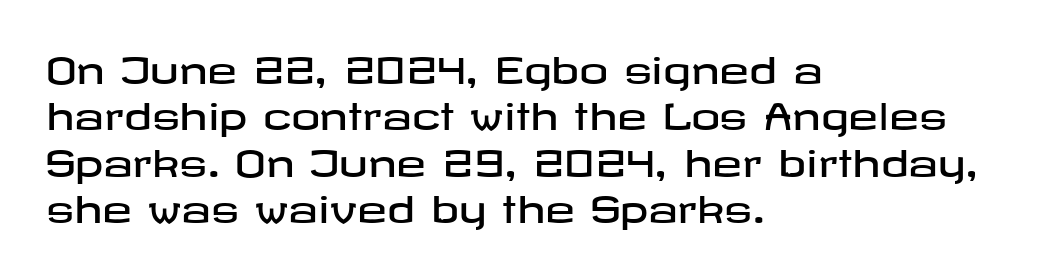
Q: Is the text italic (slanted)? A: No, it is upright.
Q: Is the typeface a serif or a sans-serif typeface? A: Sans-serif.
Q: Is the text underlined? A: No.
Q: How is the paragraph aligned? A: Left-aligned.
Q: Is the spacing between letters normal or unusually wide? A: Normal.
Q: Is the spacing between lines tight, normal or loose? A: Normal.
Q: Width (condensed, normal, or wide)? A: Wide.
Q: Stroke contrast? A: Low.
Q: x-height? A: Medium.
